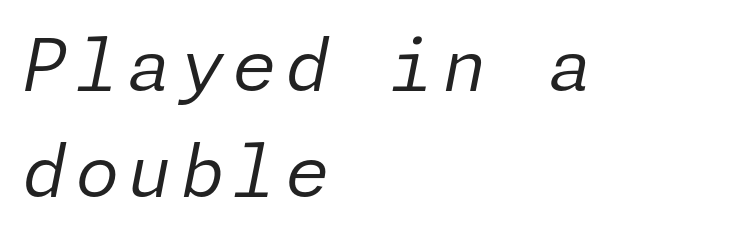
The image shows 72 px regular-weight type, italic (leaning right); set left-aligned, normal line spacing (1.47x), not underlined; low stroke contrast and a medium x-height.
